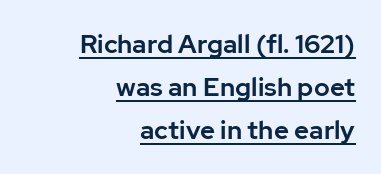
Q: Is the text italic (slanted)? A: No, it is upright.
Q: Is the text underlined? A: Yes.
Q: How is the paragraph aligned? A: Right-aligned.
Q: Is the spacing between letters normal or unusually wide? A: Normal.
Q: Is the spacing between lines tight, normal or loose? A: Normal.
